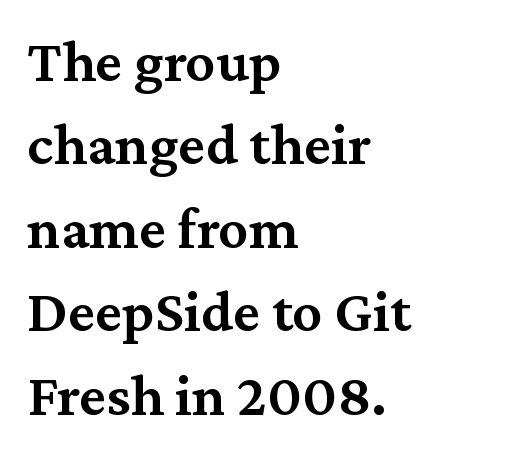
The image shows 60 px semibold serif type, upright; set left-aligned, normal line spacing (1.39x), normal letter spacing, not underlined; medium stroke contrast and a medium x-height.
